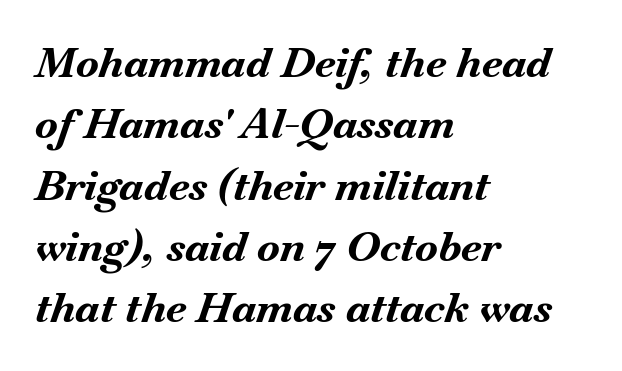
Think of a printed novel: that variable character pitch is what you see here. Here the glyphs are tracked normally, forming tight word shapes. Unmarked baselines from the first word to the last. The rendering uses a moderate line-height, typical for paragraphs. The lines in this sample share a left origin and differ only in where they stop.
